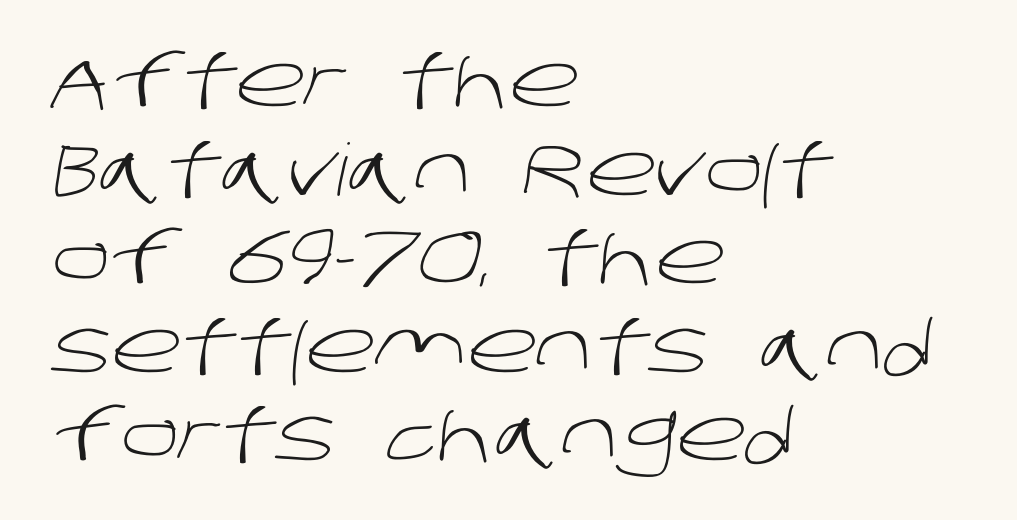
Characters follow at the spacing the type designer built in. All the whitespace from short lines collects on the right. Bare-footed words on every line. Note the varied advance widths — an 'i' is clearly narrower than an 'm'. The passage shown is typeset with a sans-serif family.
